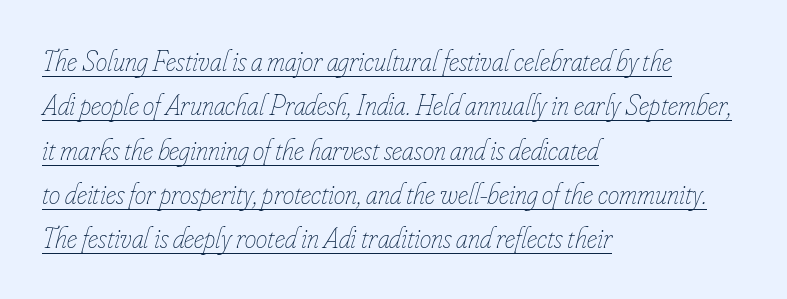
The lines are quadded left. No heavy texture on the line: the type isn't bold. This sample uses plain, unmodified letter spacing. In designer terms, the underline attribute is active on this setting.
